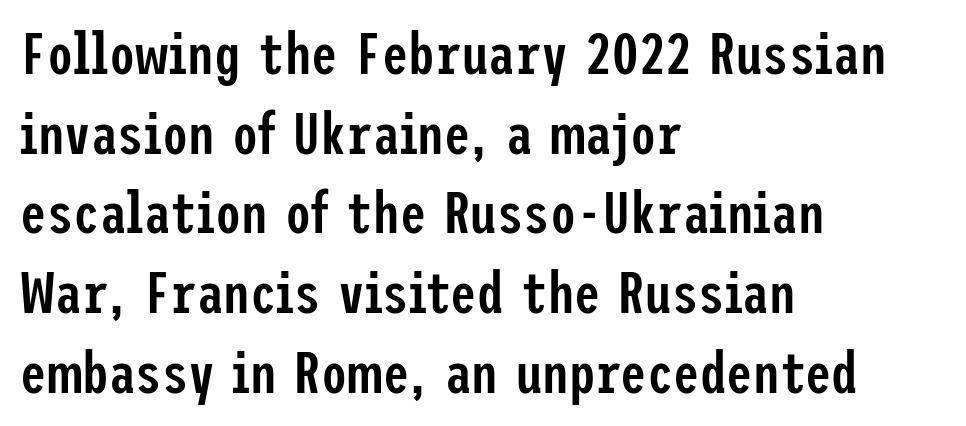
{"serif": "no", "italic": "no", "bold": "semi", "weight": "semibold", "width": "condensed", "stroke_contrast": "low", "x_height": "medium", "underline": "no", "align": "left", "line_spacing": "normal", "line_spacing_ratio": 1.35, "letter_spacing": "normal", "letter_spacing_em": 0.0, "glyph_px": 59}
